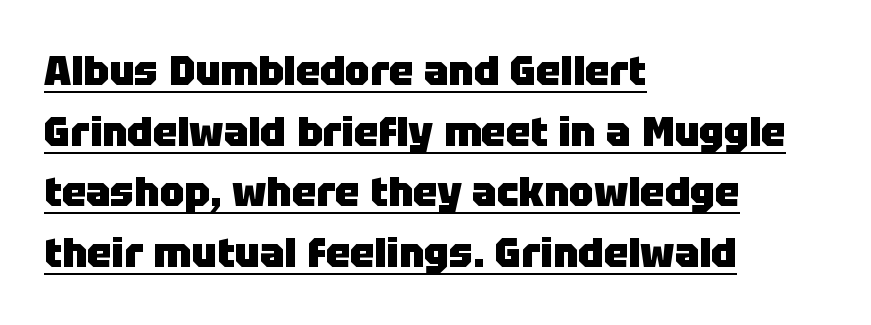
{"serif": "no", "italic": "no", "bold": "yes", "weight": "heavy", "width": "normal", "stroke_contrast": "low", "x_height": "large", "monospaced": "no", "underline": "yes", "align": "left", "line_spacing": "normal", "line_spacing_ratio": 1.48, "letter_spacing": "normal", "letter_spacing_em": 0.0, "glyph_px": 41}
